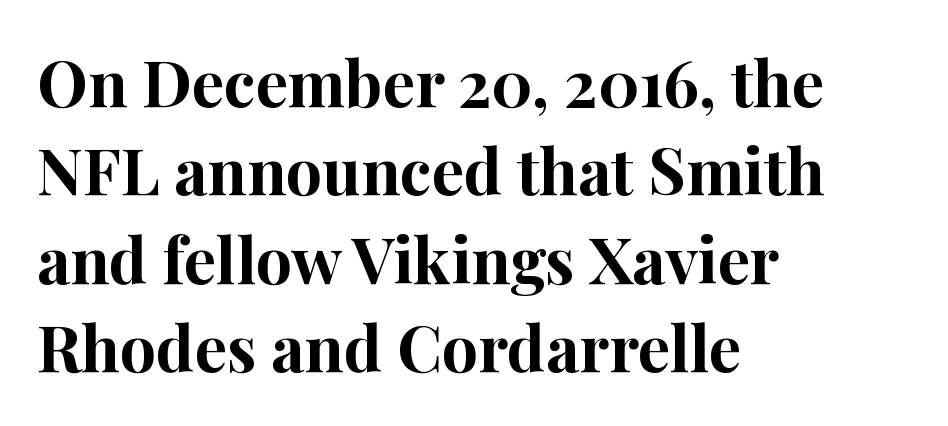
The passage shown is not underscored anywhere. Letterform terminals end in serifs throughout the passage. Each line starts at the same left margin while the right side varies. The rows are spaced the way most documents space them.
